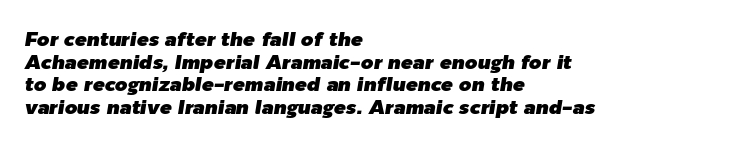
The gaps between neighbouring characters are ordinary and unremarkable. Plain, unruled lines of type. The ragged edge is on the right, which tells us the setting is flush left. The rendering applies a slant to the glyphs. A typesetter would call this leading minimal, almost set solid.
